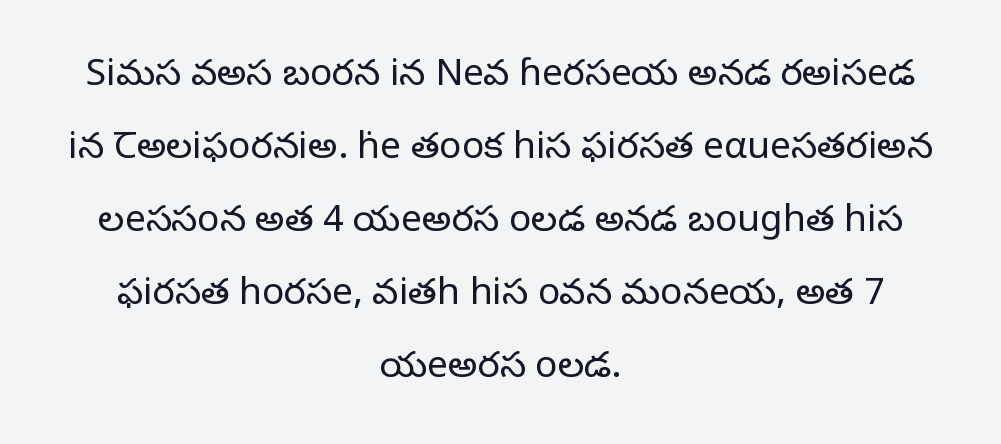
{"serif": "yes", "italic": "no", "bold": "no", "weight": "regular", "width": "normal", "stroke_contrast": "low", "x_height": "large", "monospaced": "no", "underline": "no", "align": "center", "line_spacing": "loose", "line_spacing_ratio": 1.97, "letter_spacing": "normal", "letter_spacing_em": 0.0, "glyph_px": 37}
